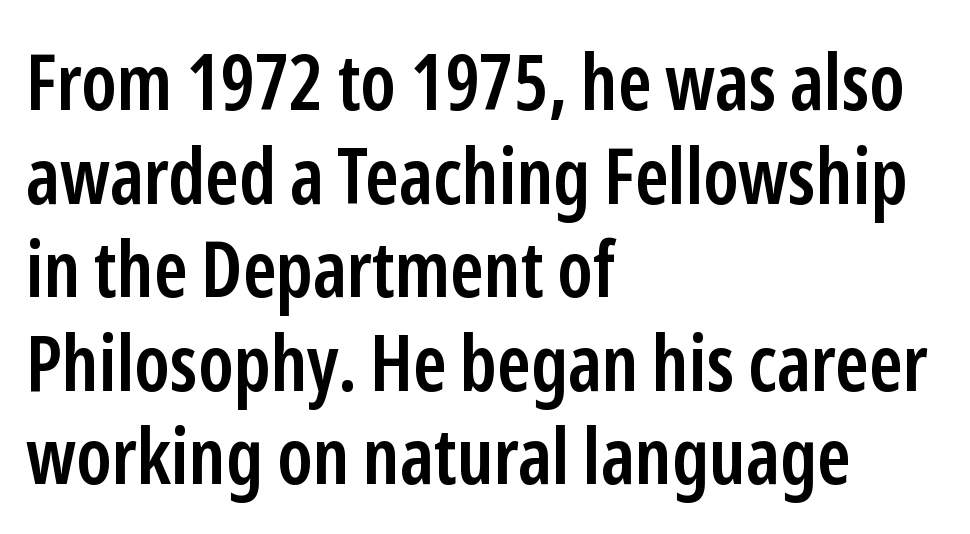
The image shows 78 px semibold, condensed sans-serif type, upright; set left-aligned, line spacing 1.2x, normal letter spacing, not underlined; low stroke contrast and a medium x-height.
